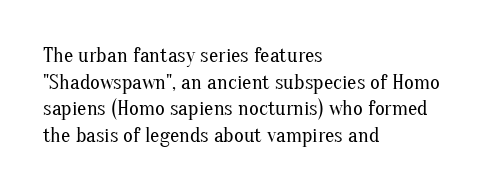
Q: Is the text bold? A: No.
Q: Is the text italic (slanted)? A: No, it is upright.
Q: Is the text underlined? A: No.
Q: How is the paragraph aligned? A: Left-aligned.
Q: Is the spacing between letters normal or unusually wide? A: Normal.
Q: Is the spacing between lines tight, normal or loose? A: Normal.
